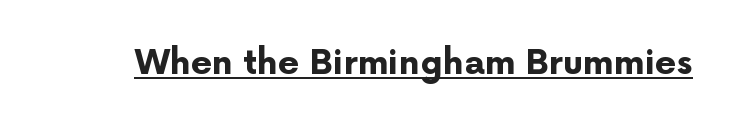
The image shows 34 px bold sans-serif type, upright; set normal letter spacing, underlined; low stroke contrast and a medium x-height.
